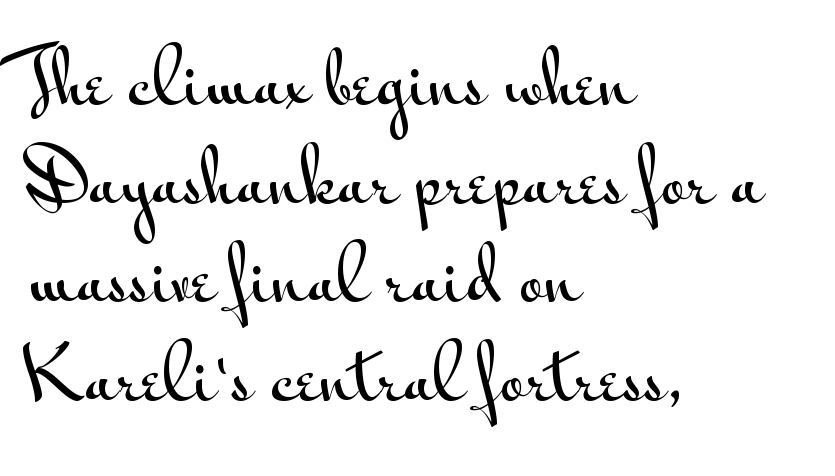
Q: Is the text italic (slanted)? A: Yes.
Q: Is the typeface a serif or a sans-serif typeface? A: Sans-serif.
Q: Is the text underlined? A: No.
Q: How is the paragraph aligned? A: Left-aligned.
Q: Is the spacing between letters normal or unusually wide? A: Normal.
Q: Is the spacing between lines tight, normal or loose? A: Normal.
Q: Width (condensed, normal, or wide)? A: Wide.
Q: Stroke contrast? A: Medium.
Q: x-height? A: Small.
Q: Monospaced? A: No.
